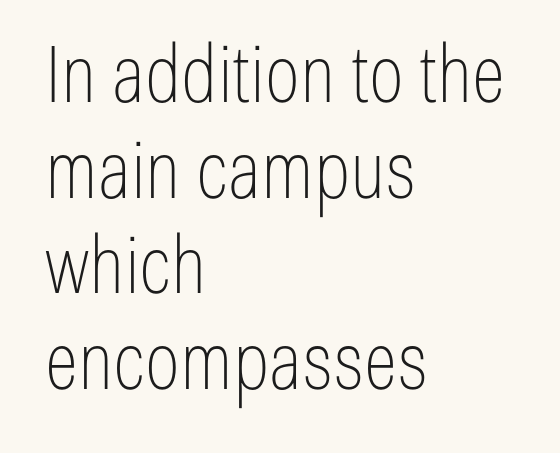
The image shows 79 px thin, condensed sans-serif type, upright; set left-aligned, line spacing 1.21x, normal letter spacing, not underlined; low stroke contrast and a medium x-height.
